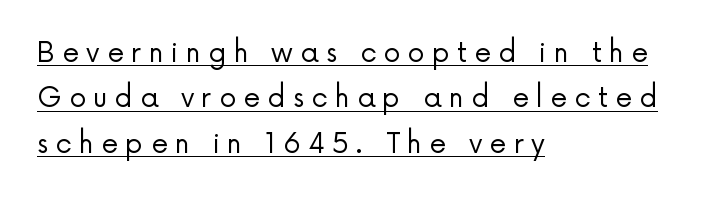
Between one letter and the next there's a generous, obvious gap. When letters stand straight like this, we call the style roman or upright. If you drew a ruler down the left edge, every line would touch it. The characters are drawn with everyday or finer stroke widths. Normally led — the rows are evenly, conventionally spaced. The sample's only ornament is a line tracing under the words.
